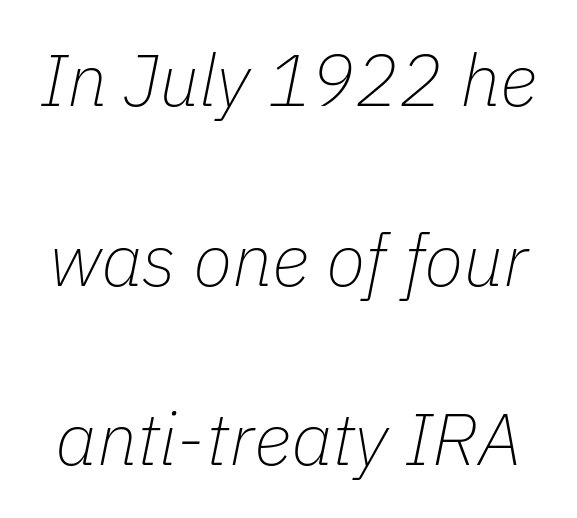
Q: Is the text bold? A: No.
Q: Is the text italic (slanted)? A: Yes, it leans right by about 11 degrees.
Q: Is the text underlined? A: No.
Q: Is the spacing between letters normal or unusually wide? A: Normal.
Q: Is the spacing between lines tight, normal or loose? A: Loose.
Q: Width (condensed, normal, or wide)? A: Normal.
Q: Stroke contrast? A: Low.
Q: x-height? A: Medium.
Q: Monospaced? A: No.
